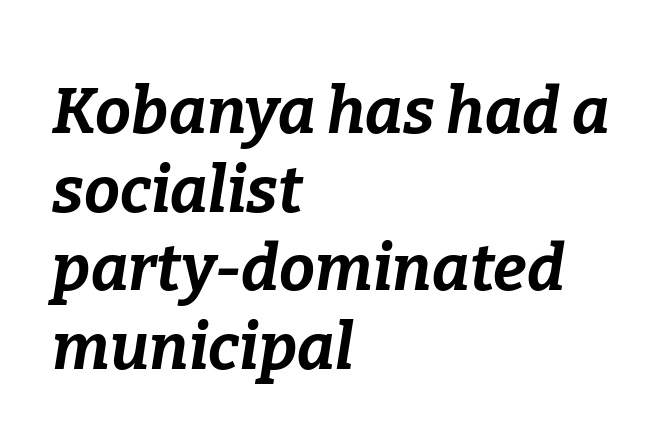
The image shows 64 px bold type, italic (leaning right); set left-aligned, line spacing 1.23x, normal letter spacing, not underlined; low stroke contrast and a medium x-height.
